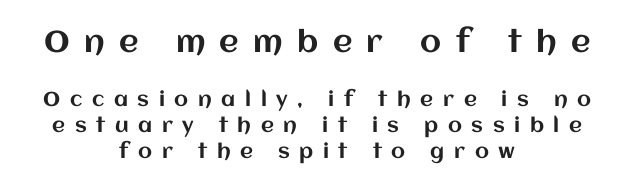
Beneath every word, the page is bare. This sample has the flowing, uneven cadence of proportional lettering. Which chunk is bigger? The first one — the top block dwarfs the bottom. The setting favours the middle, as headings and verse often do. Inter-character spacing is expanded well beyond the font's built-in metrics. Is there any slant? The stems are plumb.
